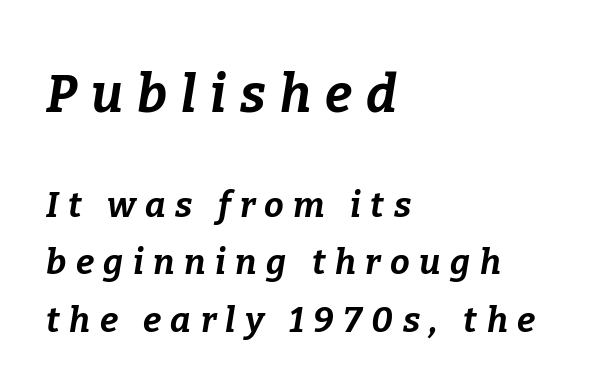
The image shows 52 px bold type, italic (leaning right); set left-aligned, normal line spacing (1.64x), unusually wide letter spacing (+0.27 em), not underlined; the first (top) block is 1.49x larger; low stroke contrast and a medium x-height.
